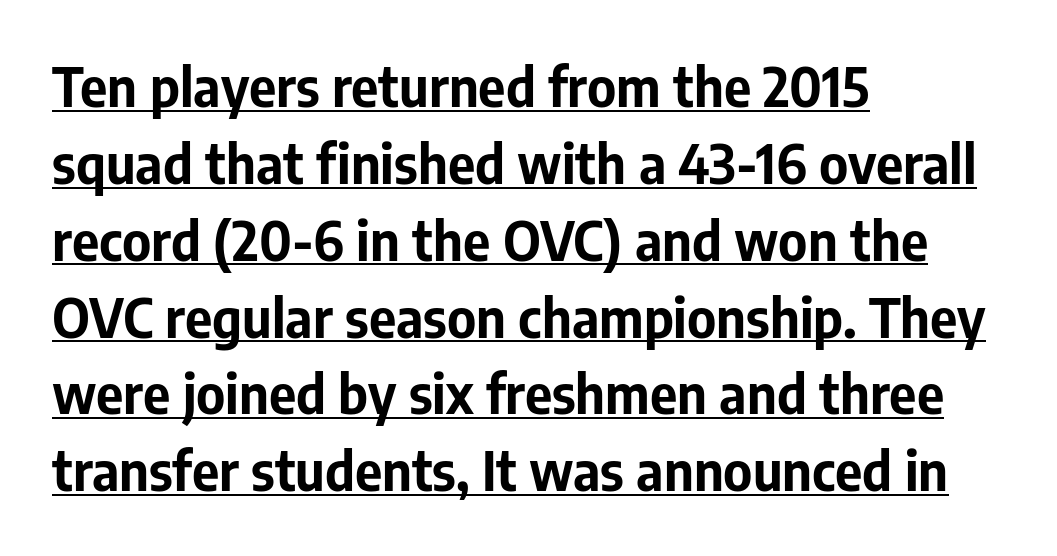
The image shows 53 px bold sans-serif type, upright; set left-aligned, normal line spacing (1.45x), normal letter spacing, underlined; low stroke contrast and a medium x-height.
